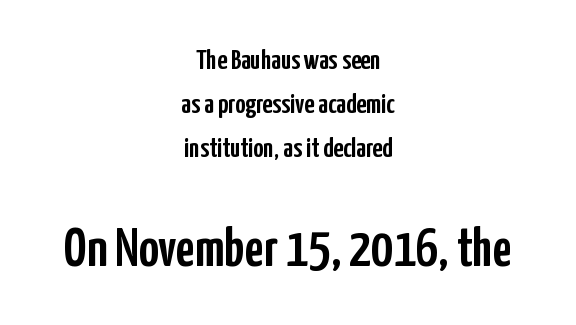
{"serif": "no", "italic": "no", "width": "condensed", "stroke_contrast": "low", "x_height": "medium", "monospaced": "no", "underline": "no", "align": "center", "line_spacing": "normal", "line_spacing_ratio": 1.58, "letter_spacing": "normal", "letter_spacing_em": 0.0, "larger_block": "second", "size_ratio": 1.96, "glyph_px": 55}
